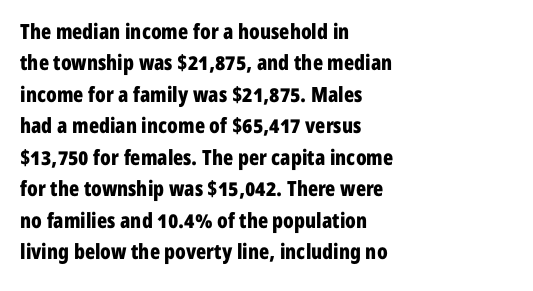
The image shows 21 px bold type, upright; set left-aligned, normal line spacing (1.5x), normal letter spacing, not underlined.
